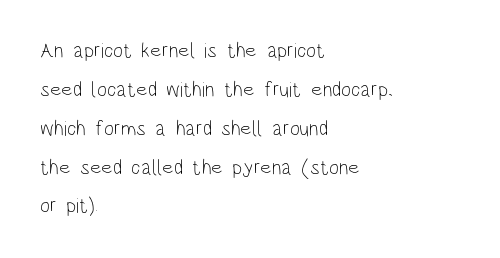
The image shows 21 px text type, upright; set left-aligned, line spacing 1.85x, normal letter spacing, not underlined.
